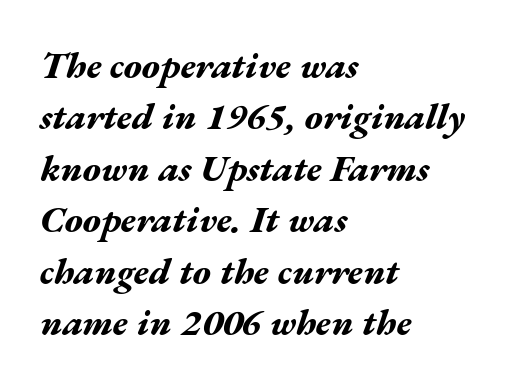
The image shows 37 px bold, wide type, italic (leaning right); set left-aligned, normal line spacing (1.39x), normal letter spacing, not underlined; medium stroke contrast and a medium x-height.
